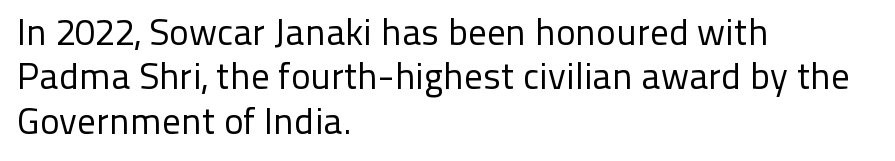
Q: Is the text bold? A: No.
Q: Is the text italic (slanted)? A: No, it is upright.
Q: Is the typeface a serif or a sans-serif typeface? A: Sans-serif.
Q: Is the text underlined? A: No.
Q: How is the paragraph aligned? A: Left-aligned.
Q: Is the spacing between letters normal or unusually wide? A: Normal.
Q: Width (condensed, normal, or wide)? A: Normal.
Q: Stroke contrast? A: Low.
Q: x-height? A: Medium.
Q: Monospaced? A: No.
